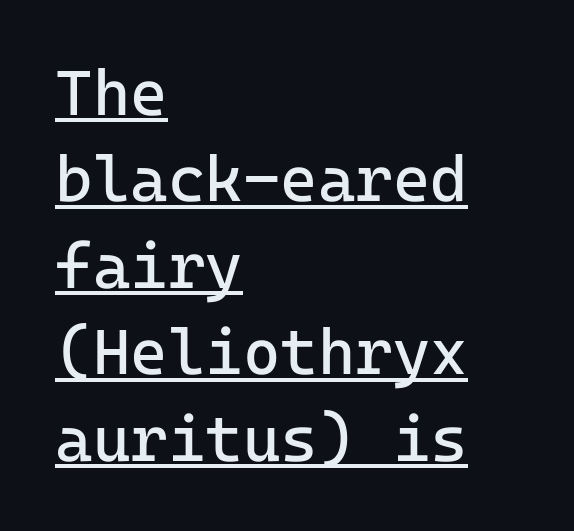
Q: Is the text bold? A: No.
Q: Is the text italic (slanted)? A: No, it is upright.
Q: Is the typeface a serif or a sans-serif typeface? A: Sans-serif.
Q: Is the text underlined? A: Yes.
Q: How is the paragraph aligned? A: Left-aligned.
Q: Is the spacing between letters normal or unusually wide? A: Normal.
Q: Is the spacing between lines tight, normal or loose? A: Normal.
Q: Width (condensed, normal, or wide)? A: Normal.
Q: Stroke contrast? A: Low.
Q: x-height? A: Medium.
